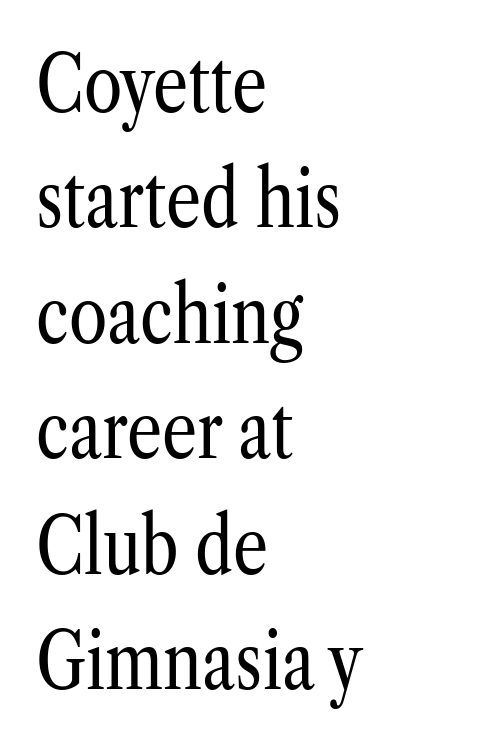
The image shows 78 px regular-weight, condensed serif type, upright; set left-aligned, normal line spacing (1.48x), normal letter spacing, not underlined; low stroke contrast and a medium x-height.
